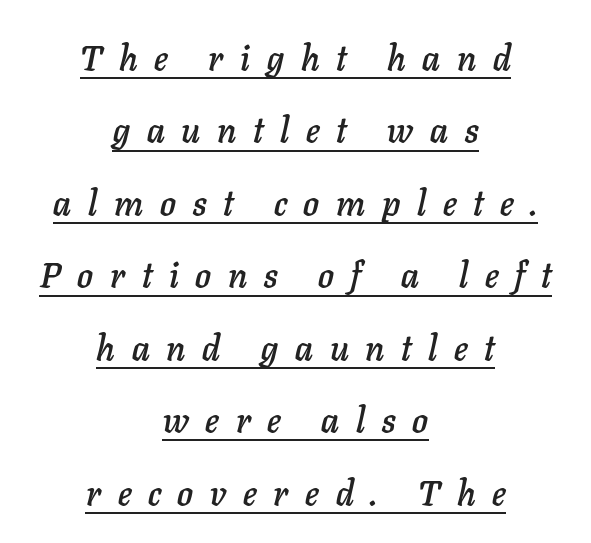
{"italic": "yes", "lean": "right", "slant_degrees": 11, "width": "normal", "stroke_contrast": "low", "x_height": "medium", "monospaced": "no", "underline": "yes", "align": "center", "line_spacing": "loose", "line_spacing_ratio": 2.07, "letter_spacing": "wide", "letter_spacing_em": 0.48, "glyph_px": 35}
